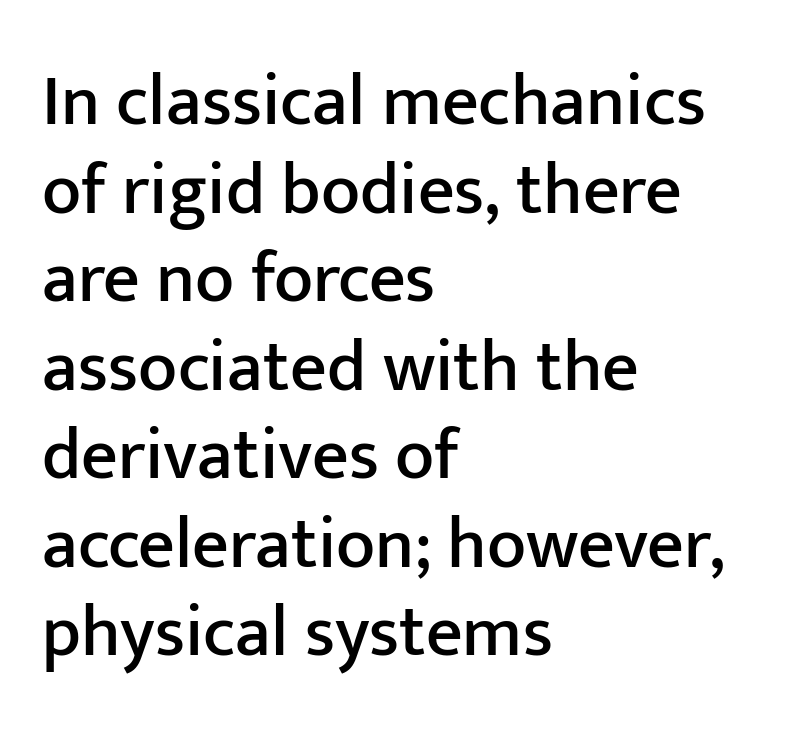
A student would call this left alignment; a typographer would say flush left, rag right. Characters follow at the spacing the type designer built in. Serif or sans? Sans — the stroke terminals are bare. Upright lettering throughout. The passage shown is typed in a proportional face where columns would drift. Unmarked baselines from the first word to the last.
